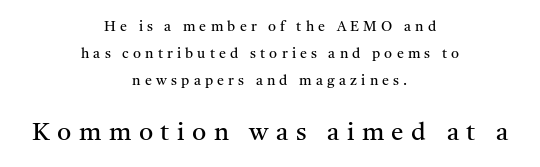
{"italic": "no", "bold": "no", "underline": "no", "align": "center", "line_spacing": "loose", "line_spacing_ratio": 1.92, "letter_spacing": "wide", "letter_spacing_em": 0.3, "larger_block": "second", "size_ratio": 1.79, "glyph_px": 25}
